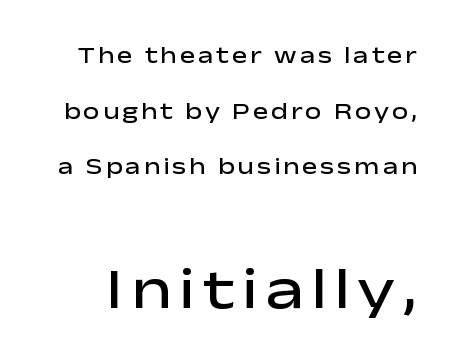
The image shows 58 px semibold, wide sans-serif type, upright; set loose line spacing (2.42x), not underlined; the second (bottom) block is 2.52x larger; low stroke contrast and a medium x-height.
